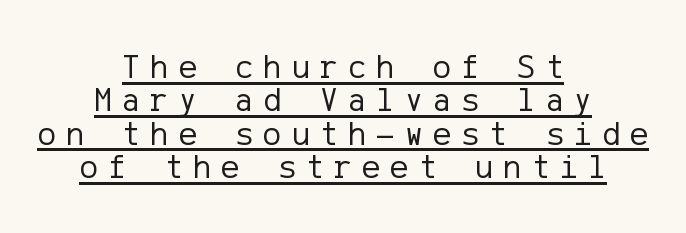
Decoration check: the copy is underlined. This rendering employs a face without finishing strokes, i.e., a sans-serif. Every row of glyphs is offset so its center matches the block's center. Substantial extra tracking has been applied to these lines.
